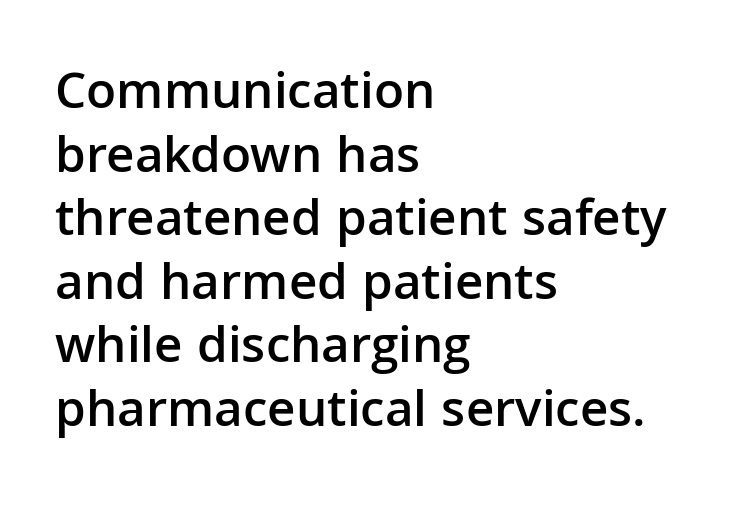
{"serif": "no", "italic": "no", "bold": "semi", "weight": "semibold", "width": "normal", "stroke_contrast": "low", "x_height": "medium", "monospaced": "no", "underline": "no", "align": "left", "line_spacing_ratio": 1.2, "letter_spacing": "normal", "letter_spacing_em": 0.0, "glyph_px": 53}
